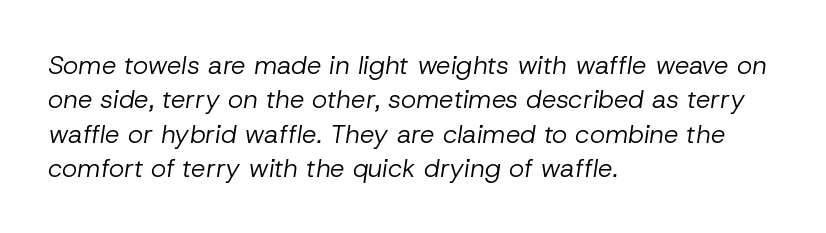
Q: Is the text bold? A: No.
Q: Is the text italic (slanted)? A: Yes, it leans right by about 8 degrees.
Q: Is the text underlined? A: No.
Q: How is the paragraph aligned? A: Left-aligned.
Q: Is the spacing between letters normal or unusually wide? A: Normal.
Q: Is the spacing between lines tight, normal or loose? A: Normal.
